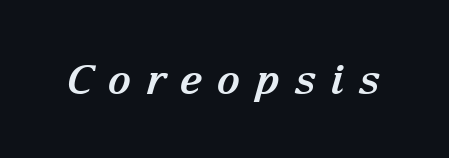
This rendering features lettering with no underline. Slant detected: the letters are inclined. The type family on display is of the serif kind. This rendering widens character spacing well past its baseline value. Weight check: bold — yes, fully.
